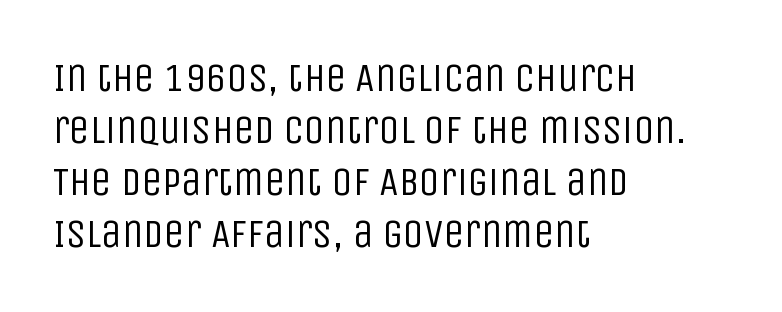
The image shows 41 px regular-weight, condensed sans-serif type, upright; set left-aligned, normal line spacing (1.27x), normal letter spacing, not underlined; low stroke contrast and a large x-height.
